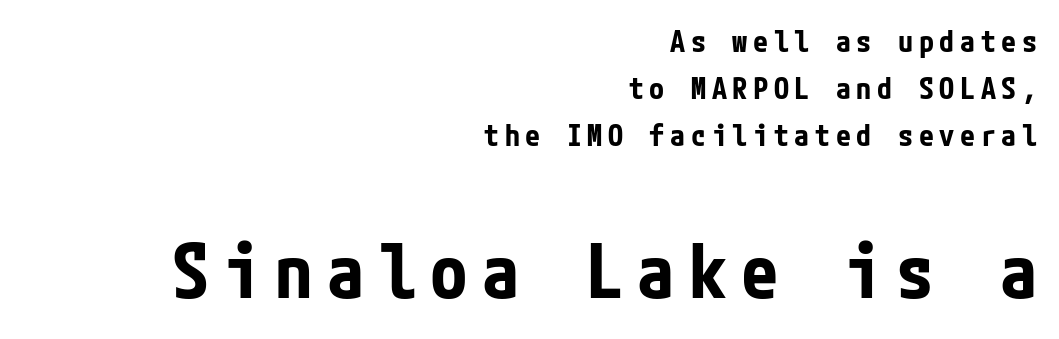
The image shows 75 px bold, condensed sans-serif type, upright; set right-aligned, normal line spacing (1.57x), not underlined; the second (bottom) block is 2.5x larger; low stroke contrast and a medium x-height.
